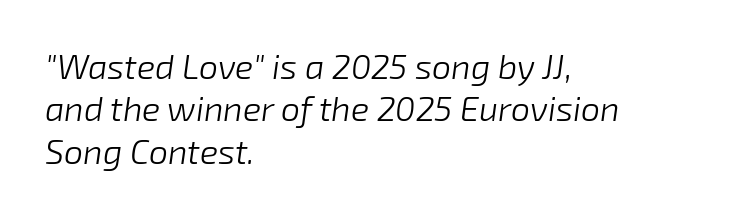
{"italic": "yes", "lean": "right", "slant_degrees": 8, "bold": "no", "weight": "light", "width": "normal", "stroke_contrast": "low", "x_height": "medium", "monospaced": "no", "underline": "no", "align": "left", "line_spacing": "normal", "line_spacing_ratio": 1.25, "letter_spacing": "normal", "letter_spacing_em": 0.0, "glyph_px": 34}
